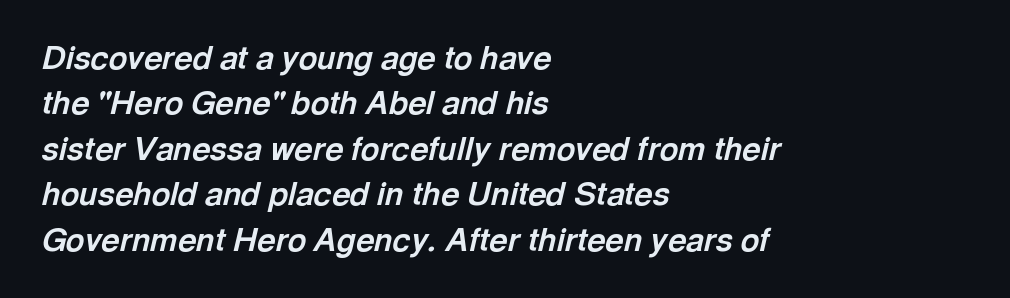
{"italic": "yes", "lean": "right", "slant_degrees": 13, "bold": "yes", "weight": "bold", "width": "normal", "x_height": "medium", "monospaced": "no", "underline": "no", "align": "left", "line_spacing": "normal", "line_spacing_ratio": 1.42, "letter_spacing": "normal", "letter_spacing_em": 0.0, "glyph_px": 32}
